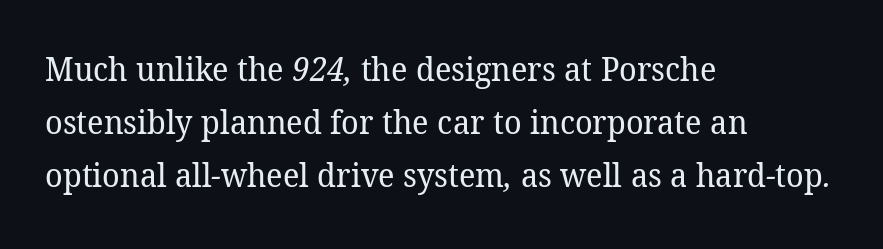
{"serif": "yes", "bold": "no", "weight": "regular", "width": "normal", "stroke_contrast": "low", "x_height": "medium", "monospaced": "no", "underline": "no", "align": "left", "line_spacing": "normal", "line_spacing_ratio": 1.6, "letter_spacing": "normal", "letter_spacing_em": 0.0, "glyph_px": 33}
